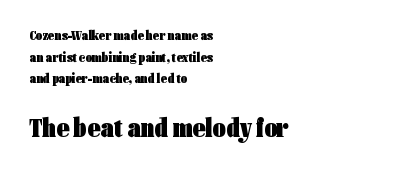
The second block has been scaled up relative to the first. Every letter is thick-stroked: bold, no question. Nobody touched the tracking dial on this one. Looks like regular typesetting: each glyph gets only the width it needs. The foot of each line stays bare and open. The space between consecutive lines is moderate.
